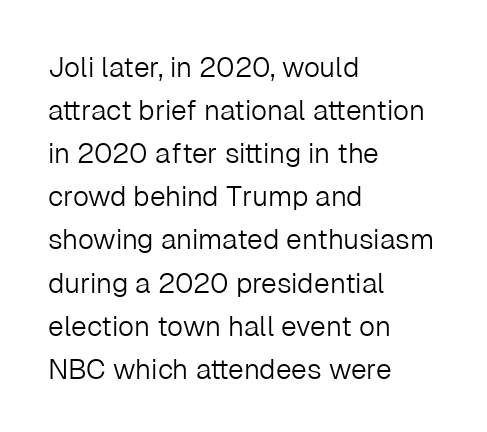
{"serif": "no", "italic": "no", "bold": "no", "weight": "light", "width": "normal", "stroke_contrast": "low", "x_height": "medium", "monospaced": "no", "underline": "no", "align": "left", "line_spacing": "normal", "line_spacing_ratio": 1.54, "letter_spacing": "normal", "letter_spacing_em": 0.0, "glyph_px": 28}
